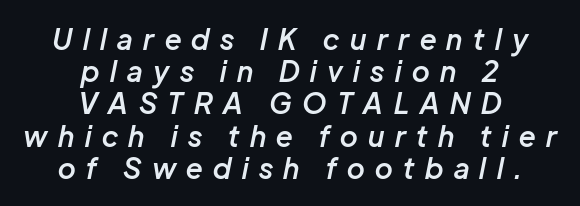
The image shows 28 px semibold type, italic (leaning right); set centered, tight line spacing (1.15x), unusually wide letter spacing (+0.38 em), not underlined; low stroke contrast and a medium x-height.
